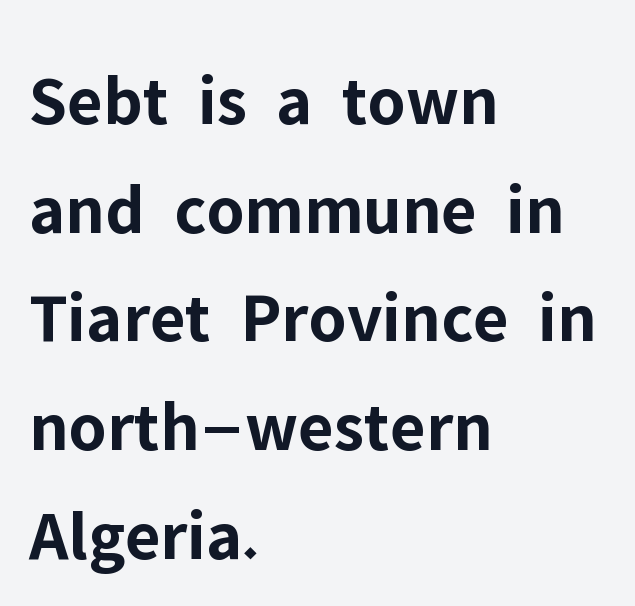
The image shows 72 px bold sans-serif type, upright; set left-aligned, normal line spacing (1.51x), normal letter spacing, not underlined; low stroke contrast and a medium x-height.
